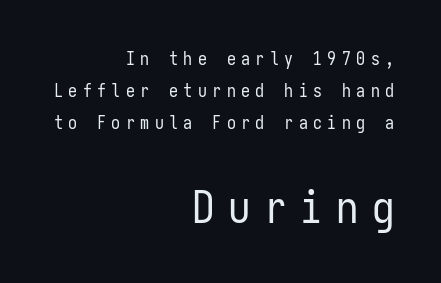
Q: Is the text bold? A: No.
Q: Is the text italic (slanted)? A: No, it is upright.
Q: Is the typeface a serif or a sans-serif typeface? A: Sans-serif.
Q: Is the text underlined? A: No.
Q: How is the paragraph aligned? A: Right-aligned.
Q: Is the spacing between letters normal or unusually wide? A: Unusually wide.
Q: Which block of text is set in a larger size, the first (top) or the second (bottom)? A: The second (bottom) one.
Q: Width (condensed, normal, or wide)? A: Condensed.
Q: Stroke contrast? A: Low.
Q: x-height? A: Medium.
Q: Monospaced? A: Yes.
